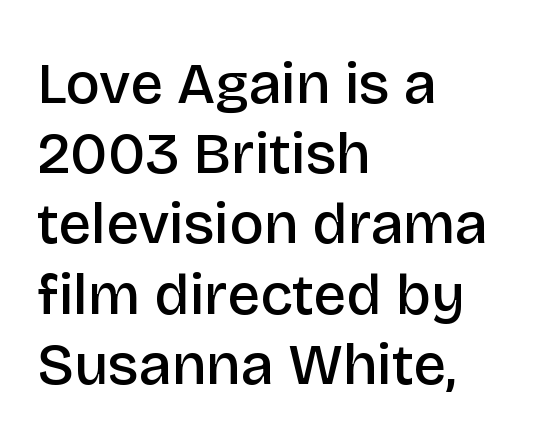
Q: Is the text bold? A: Semi-bold.
Q: Is the text italic (slanted)? A: No, it is upright.
Q: Is the typeface a serif or a sans-serif typeface? A: Sans-serif.
Q: Is the text underlined? A: No.
Q: How is the paragraph aligned? A: Left-aligned.
Q: Is the spacing between letters normal or unusually wide? A: Normal.
Q: Width (condensed, normal, or wide)? A: Normal.
Q: Stroke contrast? A: Low.
Q: x-height? A: Large.
Q: Monospaced? A: No.
